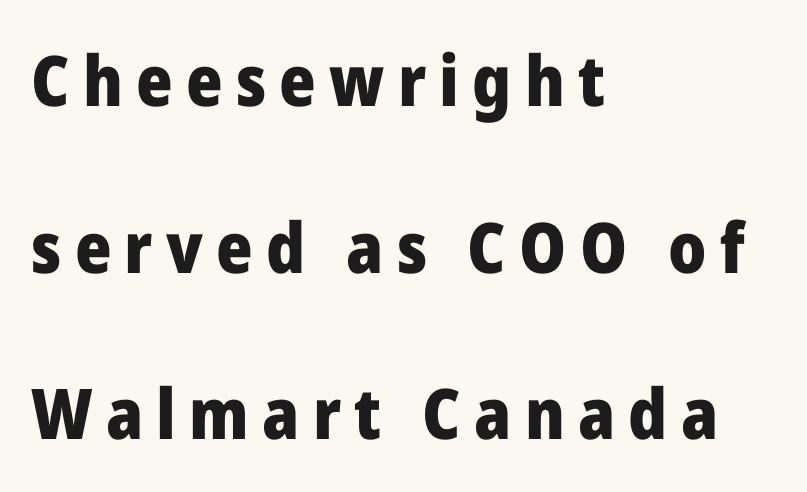
Q: Is the text bold? A: Yes.
Q: Is the text italic (slanted)? A: No, it is upright.
Q: Is the typeface a serif or a sans-serif typeface? A: Sans-serif.
Q: Is the text underlined? A: No.
Q: How is the paragraph aligned? A: Left-aligned.
Q: Is the spacing between lines tight, normal or loose? A: Loose.
Q: Width (condensed, normal, or wide)? A: Normal.
Q: Stroke contrast? A: Low.
Q: x-height? A: Medium.
Q: Monospaced? A: No.
